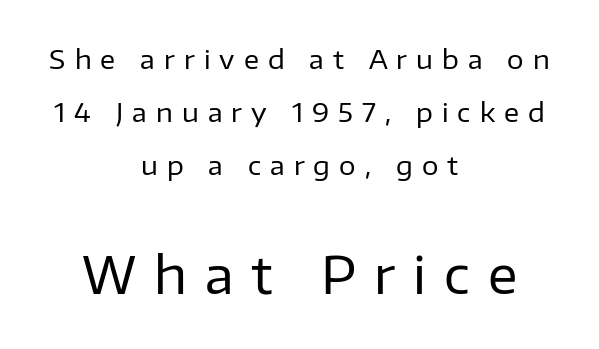
The image shows 51 px regular-weight sans-serif type, upright; set centered, loose line spacing (2.03x), unusually wide letter spacing (+0.35 em), not underlined; the second (bottom) block is 1.96x larger; low stroke contrast and a medium x-height.
